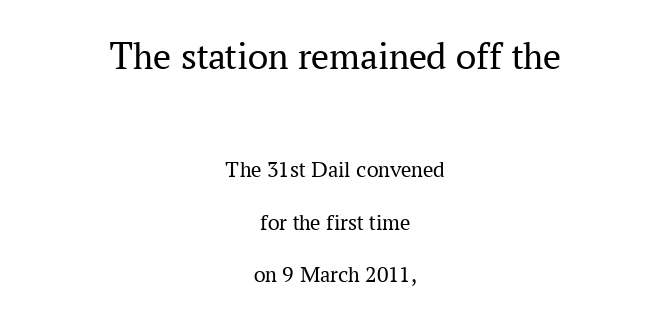
{"serif": "yes", "italic": "no", "bold": "no", "weight": "regular", "width": "normal", "stroke_contrast": "medium", "x_height": "medium", "monospaced": "no", "underline": "no", "align": "center", "line_spacing": "loose", "line_spacing_ratio": 2.28, "letter_spacing": "normal", "letter_spacing_em": 0.0, "larger_block": "first", "size_ratio": 1.74, "glyph_px": 40}
